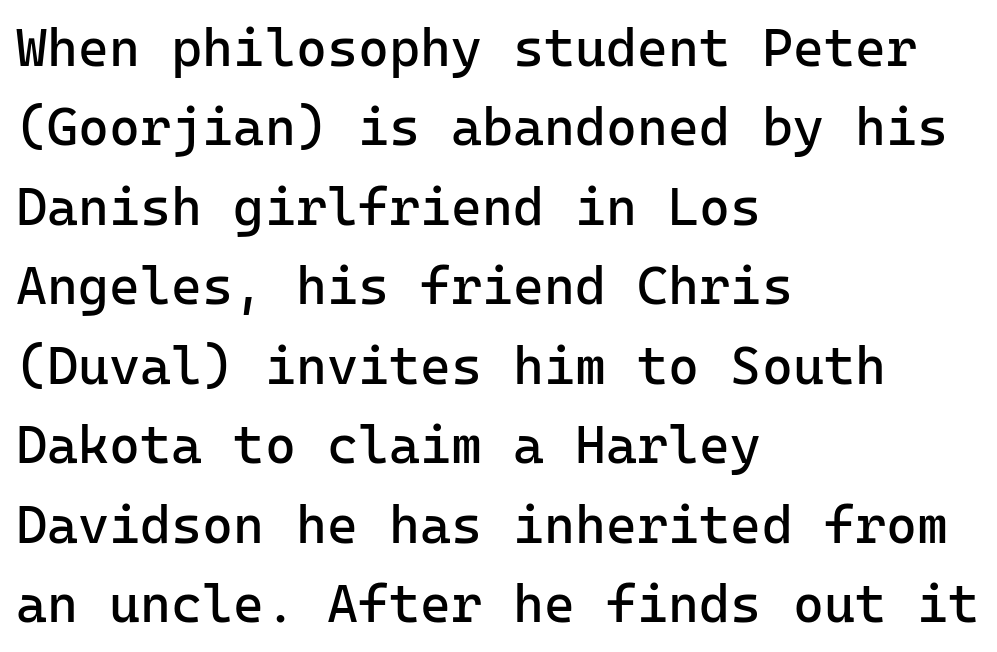
The image shows 53 px regular-weight sans-serif type, upright; set left-aligned, normal line spacing (1.5x), normal letter spacing, not underlined; low stroke contrast and a medium x-height.
